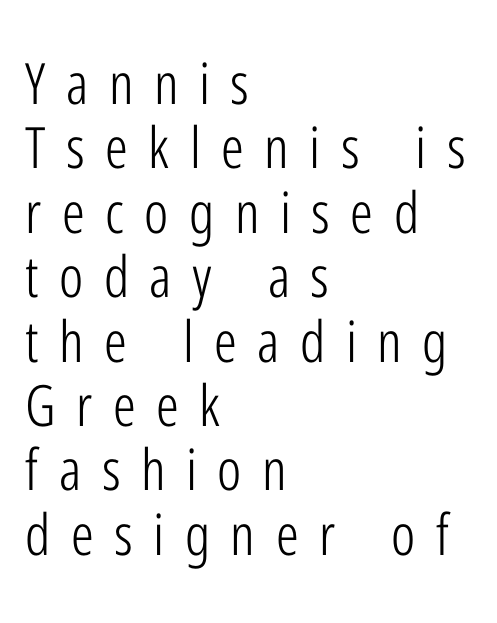
Q: Is the text bold? A: No.
Q: Is the text italic (slanted)? A: No, it is upright.
Q: Is the typeface a serif or a sans-serif typeface? A: Sans-serif.
Q: Is the text underlined? A: No.
Q: How is the paragraph aligned? A: Left-aligned.
Q: Is the spacing between letters normal or unusually wide? A: Unusually wide.
Q: Is the spacing between lines tight, normal or loose? A: Tight.
Q: Width (condensed, normal, or wide)? A: Condensed.
Q: Stroke contrast? A: Low.
Q: x-height? A: Medium.
Q: Monospaced? A: No.
